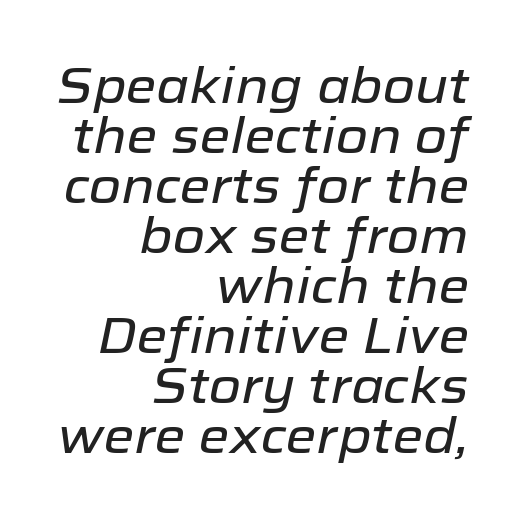
{"italic": "yes", "lean": "right", "slant_degrees": 12, "width": "normal", "stroke_contrast": "low", "x_height": "medium", "monospaced": "no", "underline": "no", "align": "right", "line_spacing": "tight", "line_spacing_ratio": 1.0, "letter_spacing": "normal", "letter_spacing_em": 0.0, "glyph_px": 50}
